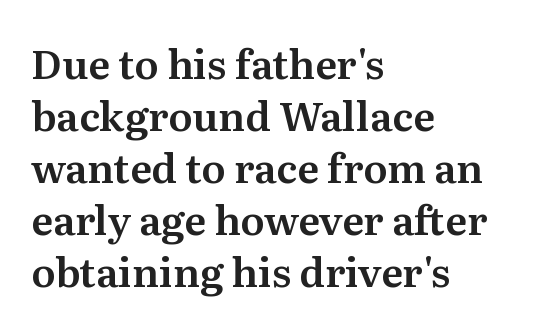
Q: Is the text italic (slanted)? A: No, it is upright.
Q: Is the typeface a serif or a sans-serif typeface? A: Serif.
Q: Is the text underlined? A: No.
Q: How is the paragraph aligned? A: Left-aligned.
Q: Is the spacing between letters normal or unusually wide? A: Normal.
Q: Is the spacing between lines tight, normal or loose? A: Normal.
Q: Width (condensed, normal, or wide)? A: Normal.
Q: Stroke contrast? A: Medium.
Q: x-height? A: Medium.
Q: Monospaced? A: No.
